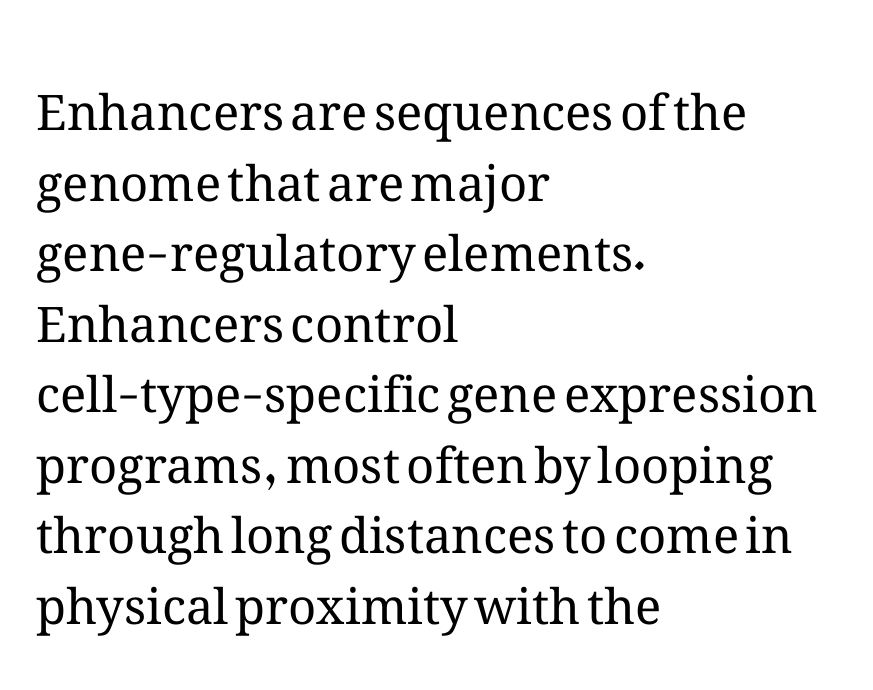
{"italic": "no", "bold": "no", "weight": "regular", "width": "normal", "stroke_contrast": "medium", "x_height": "medium", "monospaced": "no", "underline": "no", "align": "left", "line_spacing": "normal", "line_spacing_ratio": 1.44, "letter_spacing": "normal", "letter_spacing_em": 0.0, "glyph_px": 49}
